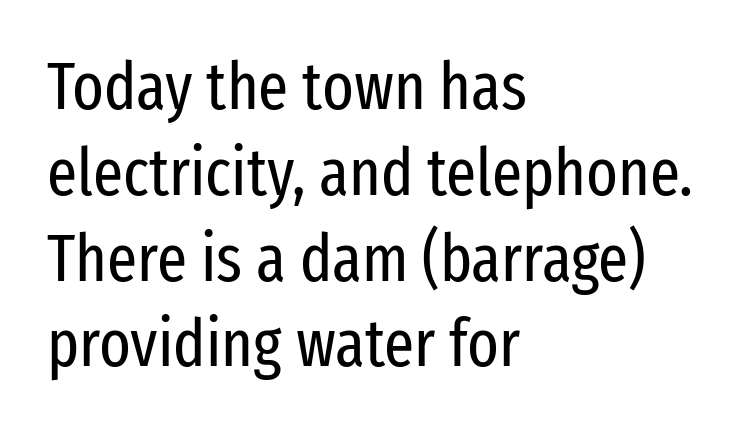
Q: Is the text bold? A: No.
Q: Is the text italic (slanted)? A: No, it is upright.
Q: Is the typeface a serif or a sans-serif typeface? A: Sans-serif.
Q: Is the text underlined? A: No.
Q: How is the paragraph aligned? A: Left-aligned.
Q: Is the spacing between letters normal or unusually wide? A: Normal.
Q: Is the spacing between lines tight, normal or loose? A: Normal.
Q: Width (condensed, normal, or wide)? A: Condensed.
Q: Stroke contrast? A: Low.
Q: x-height? A: Medium.
Q: Monospaced? A: No.
